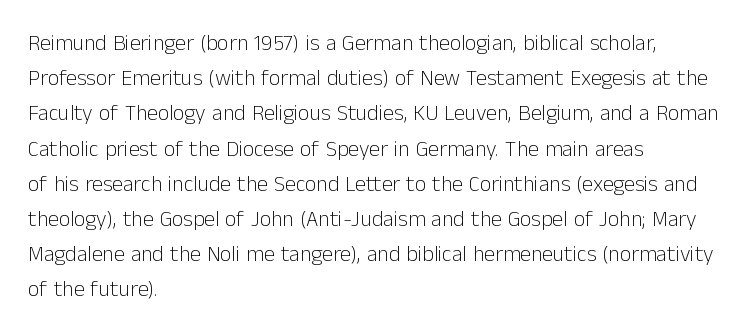
The image shows 22 px text type, upright; set left-aligned, normal line spacing (1.6x), normal letter spacing, not underlined.
